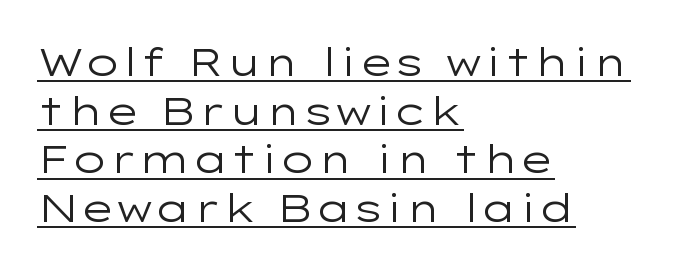
The text was rendered using a sans face with plain stroke endings. A baseline rule has been typeset under these characters. Reading down the column, the eye jumps a familiar distance to each next line. Characters remain perfectly vertical along every line.
